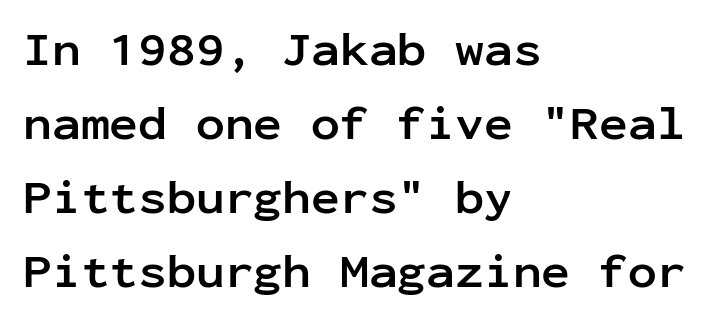
Q: Is the text bold? A: Yes.
Q: Is the text italic (slanted)? A: No, it is upright.
Q: Is the typeface a serif or a sans-serif typeface? A: Sans-serif.
Q: Is the text underlined? A: No.
Q: How is the paragraph aligned? A: Left-aligned.
Q: Is the spacing between letters normal or unusually wide? A: Normal.
Q: Is the spacing between lines tight, normal or loose? A: Normal.
Q: Width (condensed, normal, or wide)? A: Normal.
Q: Stroke contrast? A: Low.
Q: x-height? A: Medium.
Q: Monospaced? A: Yes.
